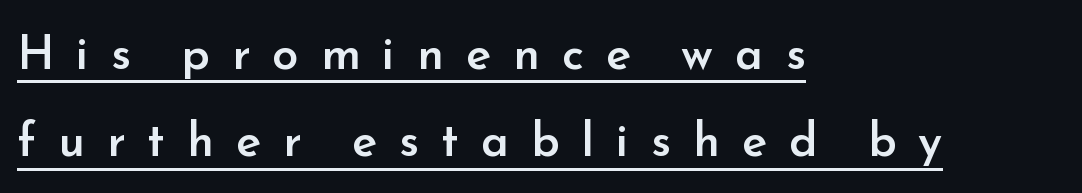
Q: Is the text bold? A: Semi-bold.
Q: Is the text italic (slanted)? A: No, it is upright.
Q: Is the typeface a serif or a sans-serif typeface? A: Sans-serif.
Q: Is the text underlined? A: Yes.
Q: How is the paragraph aligned? A: Left-aligned.
Q: Is the spacing between letters normal or unusually wide? A: Unusually wide.
Q: Width (condensed, normal, or wide)? A: Normal.
Q: Stroke contrast? A: Low.
Q: x-height? A: Small.
Q: Monospaced? A: No.
